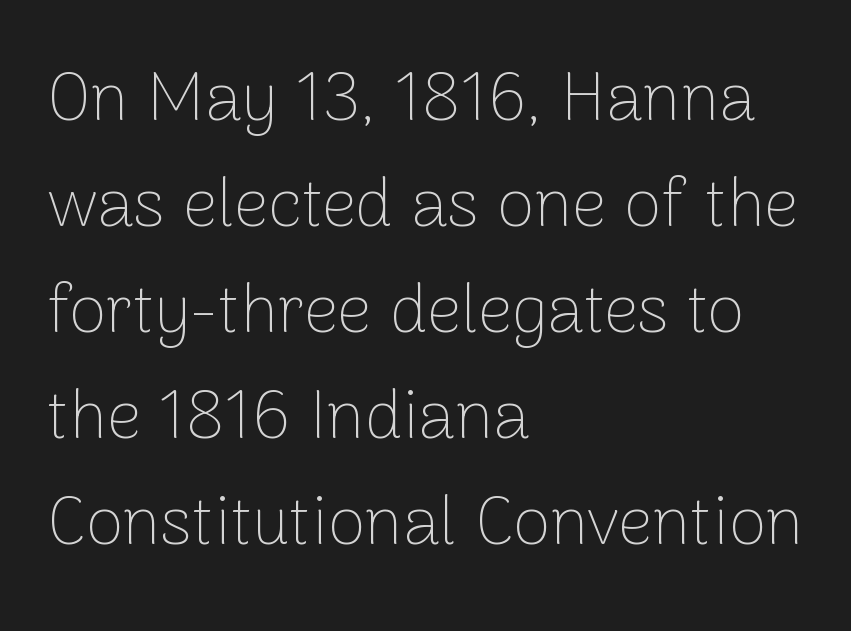
The image shows 68 px thin sans-serif type, upright; set left-aligned, normal line spacing (1.56x), normal letter spacing, not underlined; low stroke contrast and a medium x-height.
